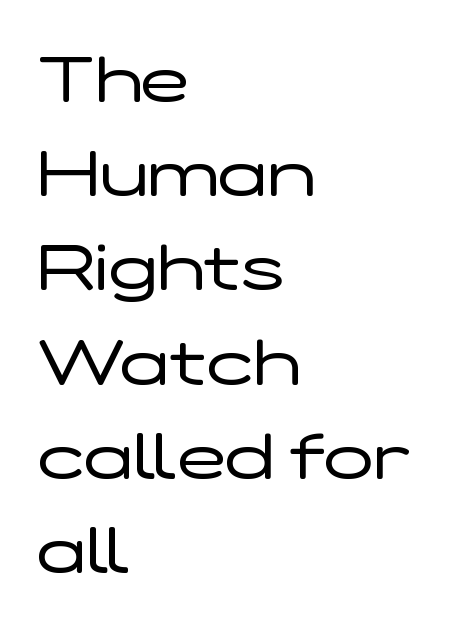
You can tell from the bare stems that sans-serif type was used. The designer left line spacing at the default. The baseline area is clear. You can tell it's not italic because the verticals are truly vertical. Where is the straight margin? On the left. You could not count columns in this text — the font is proportionally spaced.
